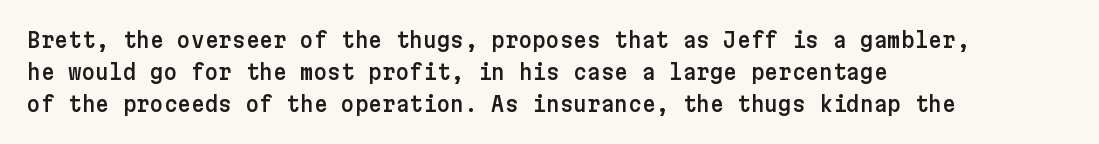
Spacing between characters is what you'd get straight out of the box. This sample is left-justified, so line endings fall wherever the words run out. Has an underline been added? It has not. Evenly set lines give the paragraph a standard silhouette. You can tell it's not italic because the verticals are truly vertical.
